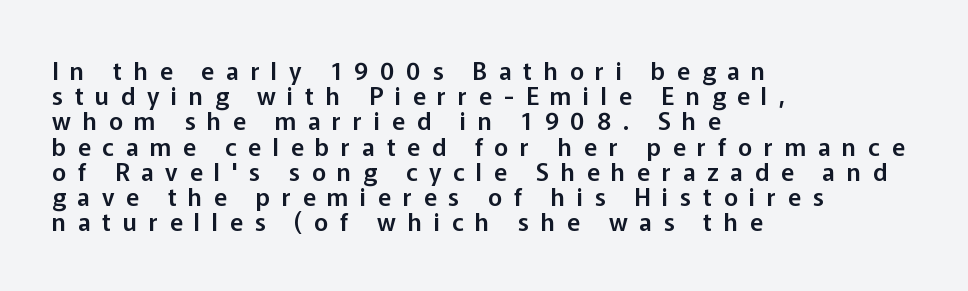
Q: Is the text italic (slanted)? A: No, it is upright.
Q: Is the text underlined? A: No.
Q: How is the paragraph aligned? A: Left-aligned.
Q: Is the spacing between letters normal or unusually wide? A: Unusually wide.
Q: Is the spacing between lines tight, normal or loose? A: Tight.
